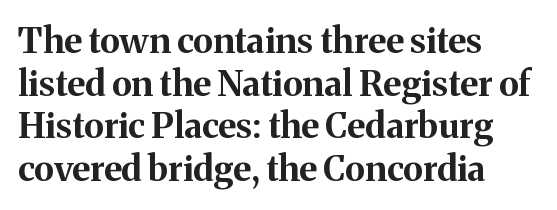
{"serif": "yes", "italic": "no", "bold": "yes", "weight": "bold", "width": "normal", "stroke_contrast": "medium", "x_height": "medium", "monospaced": "no", "underline": "no", "align": "left", "line_spacing_ratio": 1.22, "letter_spacing": "normal", "letter_spacing_em": 0.0, "glyph_px": 35}
